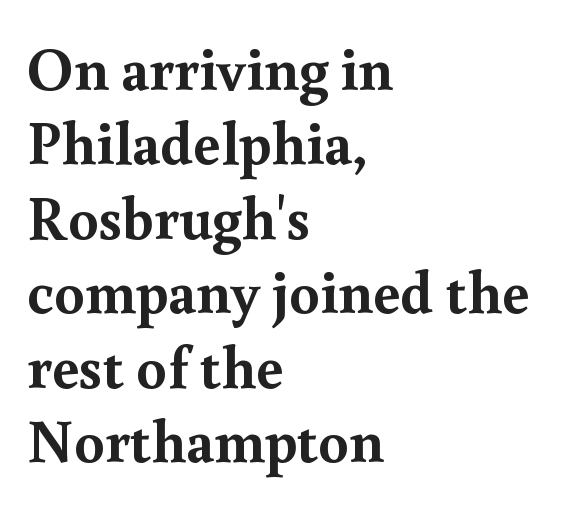
Classification — serif. Line starts are locked; line ends wander. The passage shown is emphatically bold. Glyph-to-glyph distance matches everyday printed text. The rendering uses natural spacing where letterforms have individual widths.
